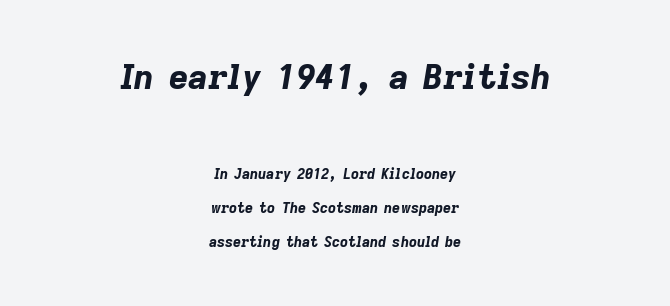
The image shows 34 px bold type, italic (leaning right); set centered, loose line spacing (2.43x), normal letter spacing, not underlined; the first (top) block is 2.43x larger; low stroke contrast and a medium x-height.
